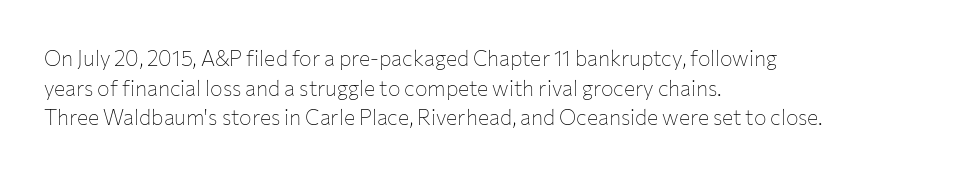
The image shows 21 px text type, upright; set left-aligned, normal line spacing (1.41x), normal letter spacing, not underlined.
